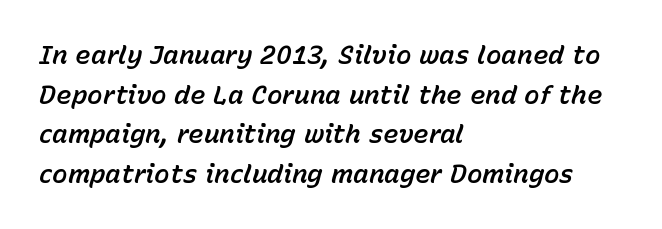
Q: Is the text italic (slanted)? A: Yes, it leans right by about 15 degrees.
Q: Is the text underlined? A: No.
Q: How is the paragraph aligned? A: Left-aligned.
Q: Is the spacing between letters normal or unusually wide? A: Normal.
Q: Is the spacing between lines tight, normal or loose? A: Normal.
